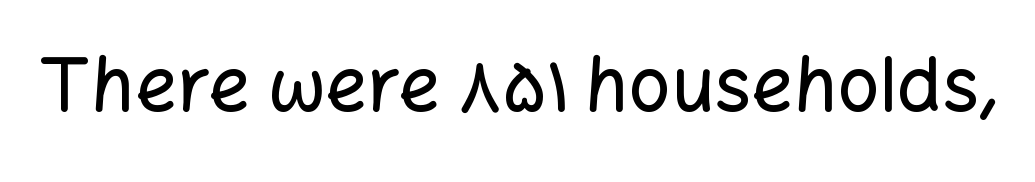
The image shows 74 px sans-serif type, upright; set normal letter spacing, not underlined; low stroke contrast and a medium x-height.
